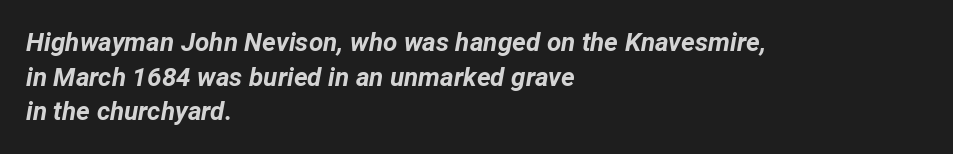
{"italic": "yes", "lean": "right", "slant_degrees": 12, "bold": "yes", "underline": "no", "align": "left", "line_spacing": "normal", "line_spacing_ratio": 1.33, "letter_spacing": "normal", "letter_spacing_em": 0.0, "glyph_px": 26}
